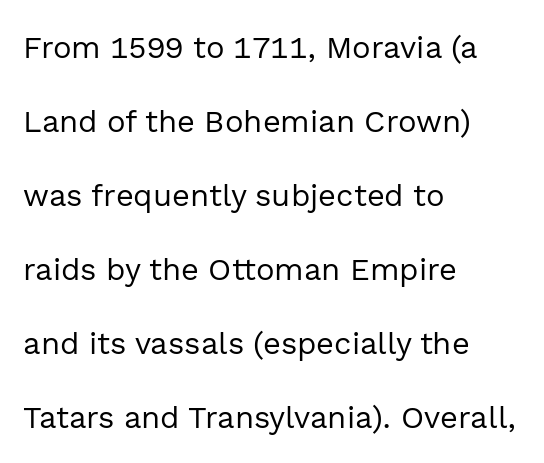
The weight would be labelled regular, book, light, or lighter still. Letters rest on an invisible, unmarked baseline. The face used here is proportionally spaced, like ordinary book or web type. Nothing unusual about the tracking: characters are spaced as the font intends. Does the type have serifs? No, each stem ends abruptly. Designer's note — italics off, roman on.
